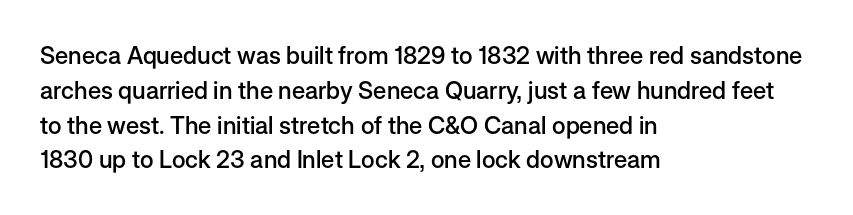
The image shows 24 px text type, upright; set left-aligned, normal line spacing (1.45x), normal letter spacing, not underlined.
